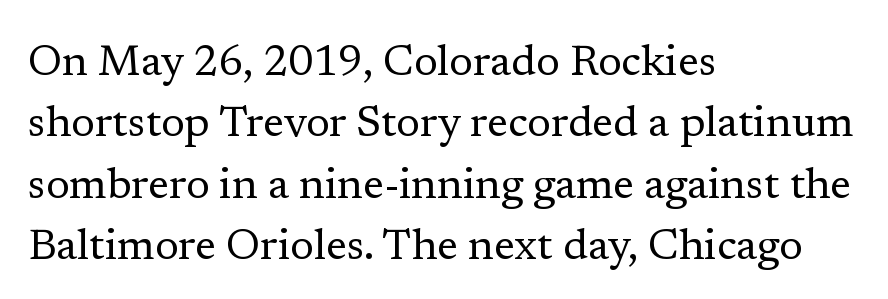
The image shows 43 px regular-weight serif type, upright; set left-aligned, normal line spacing (1.43x), normal letter spacing, not underlined; low stroke contrast and a medium x-height.
